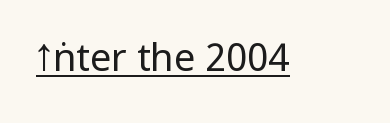
{"serif": "no", "italic": "no", "bold": "no", "weight": "regular", "width": "condensed", "stroke_contrast": "low", "underline": "yes", "letter_spacing": "normal", "letter_spacing_em": 0.0, "glyph_px": 38}
